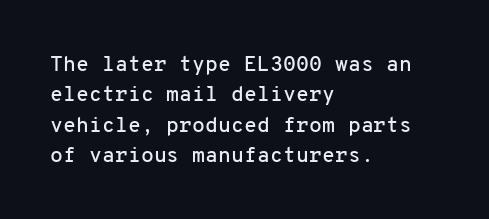
The image shows 21 px text type, upright; set left-aligned, normal line spacing (1.45x), normal letter spacing, not underlined.
